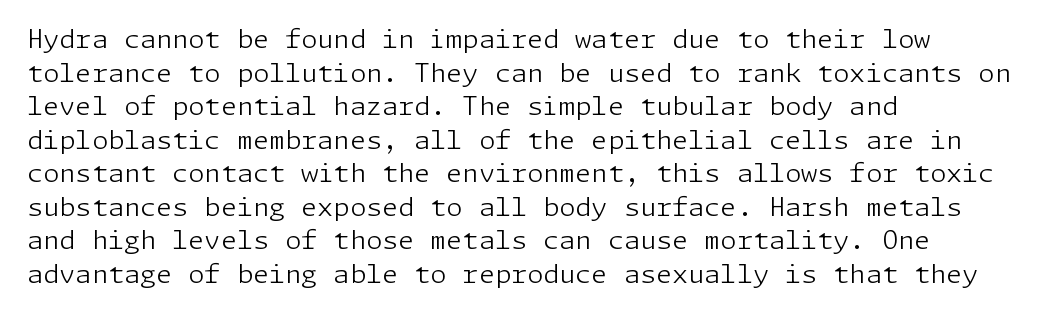
Q: Is the text bold? A: No.
Q: Is the text italic (slanted)? A: No, it is upright.
Q: Is the text underlined? A: No.
Q: How is the paragraph aligned? A: Left-aligned.
Q: Is the spacing between letters normal or unusually wide? A: Normal.
Q: Is the spacing between lines tight, normal or loose? A: Normal.
